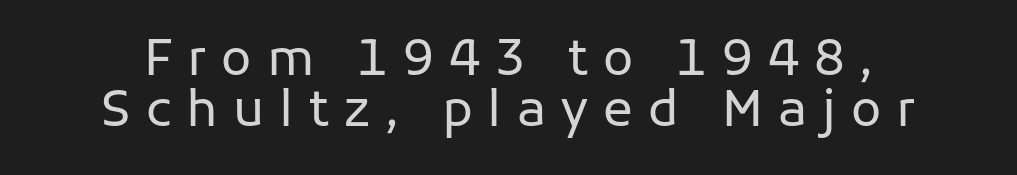
The type family on display is of the sans-serif kind. Is there any slant? The stems are plumb. The weight tops out at a normal text grade. This rendering features lettering with no underline. The face used here is proportionally spaced, like ordinary book or web type. Vertically, the passage feels compressed, each row crowding the next.
